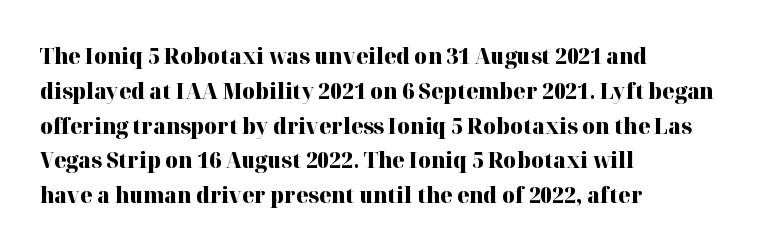
Q: Is the text bold? A: Yes.
Q: Is the text italic (slanted)? A: No, it is upright.
Q: Is the text underlined? A: No.
Q: How is the paragraph aligned? A: Left-aligned.
Q: Is the spacing between letters normal or unusually wide? A: Normal.
Q: Is the spacing between lines tight, normal or loose? A: Normal.
